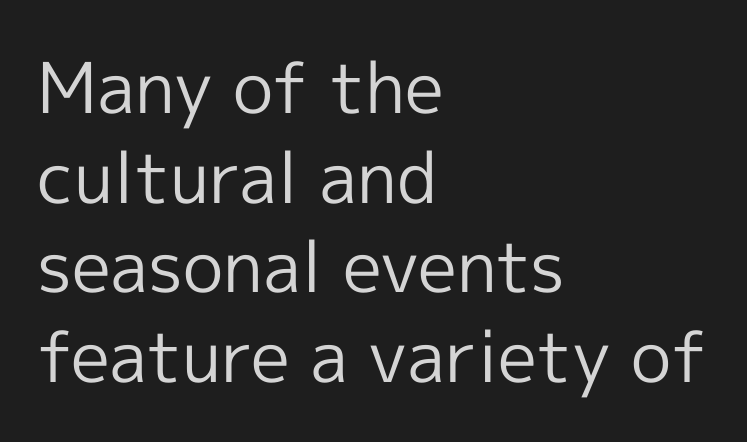
The image shows 70 px regular-weight sans-serif type, upright; set left-aligned, normal line spacing (1.28x), normal letter spacing, not underlined; a medium x-height.
